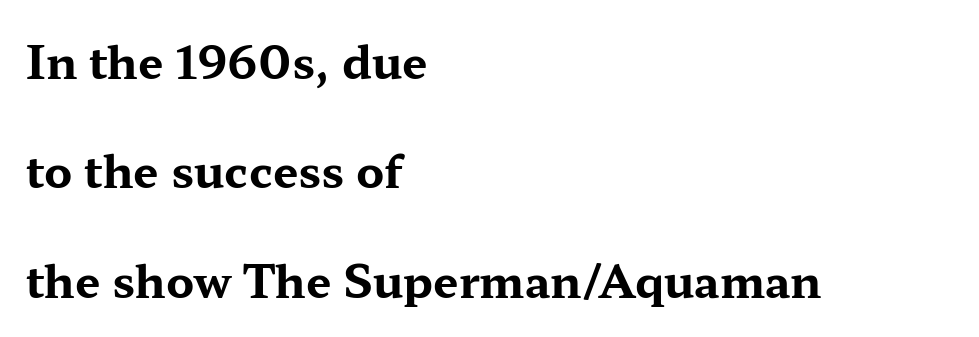
{"serif": "yes", "italic": "no", "bold": "yes", "weight": "bold", "width": "wide", "stroke_contrast": "medium", "x_height": "medium", "monospaced": "no", "underline": "no", "align": "left", "line_spacing": "loose", "line_spacing_ratio": 2.43, "letter_spacing": "normal", "letter_spacing_em": 0.0, "glyph_px": 45}
